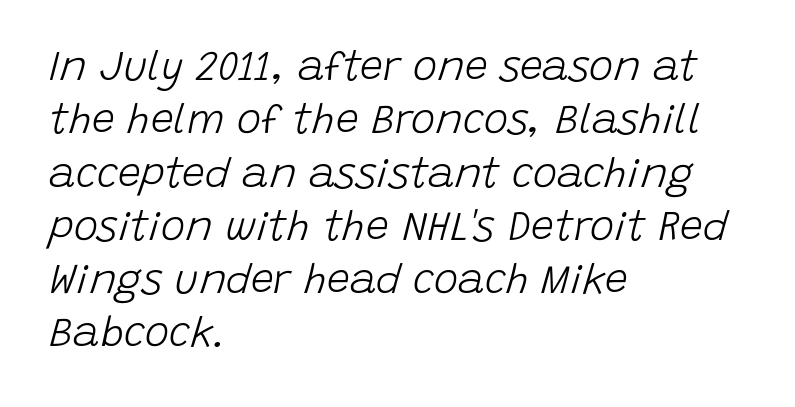
{"italic": "yes", "lean": "right", "slant_degrees": 15, "bold": "no", "weight": "light", "width": "normal", "stroke_contrast": "low", "x_height": "large", "monospaced": "no", "underline": "no", "align": "left", "line_spacing": "normal", "line_spacing_ratio": 1.3, "letter_spacing": "normal", "letter_spacing_em": 0.0, "glyph_px": 41}
